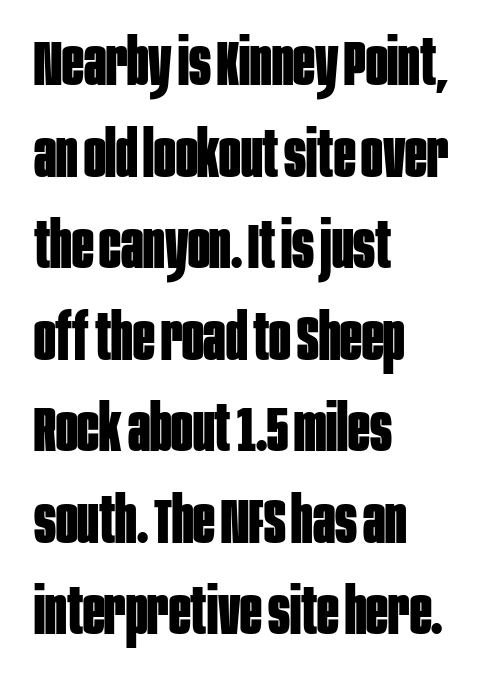
Default kerning and tracking; the words read as compact shapes. Underlining? Definitely not there. Proportional: the letters do not fall into vertical columns. Vertical strokes here are truly vertical. The rows are spaced the way most documents space them.
